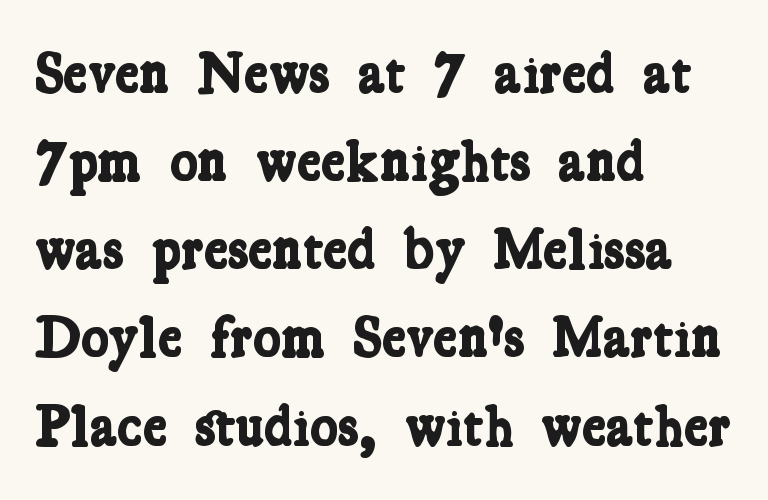
{"serif": "yes", "bold": "yes", "weight": "bold", "width": "condensed", "stroke_contrast": "low", "x_height": "medium", "monospaced": "no", "underline": "no", "align": "left", "line_spacing": "normal", "line_spacing_ratio": 1.52, "letter_spacing": "normal", "letter_spacing_em": 0.0, "glyph_px": 58}
